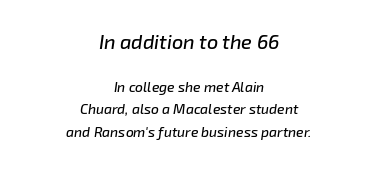
The image shows 20 px text type, italic (leaning right); set centered, normal line spacing (1.63x), normal letter spacing, not underlined; the first (top) block is 1.43x larger.
